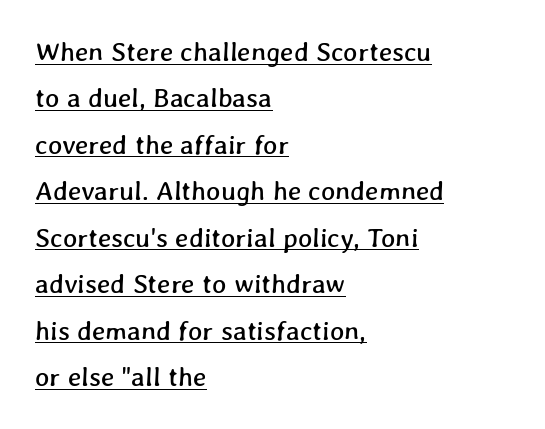
The image shows 27 px text type; set left-aligned, line spacing 1.72x, normal letter spacing, underlined.
